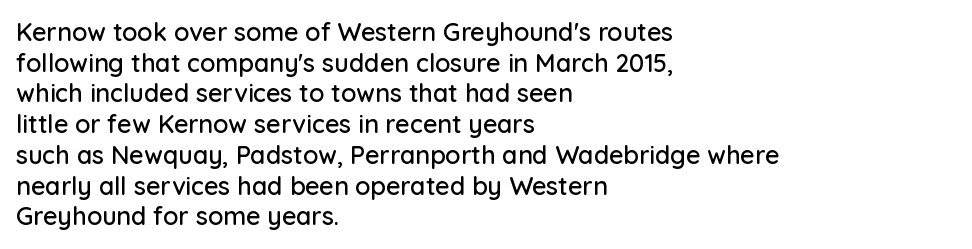
Which margin do the lines hug? The left one — the right edge is uneven. Bare-footed words on every line. Here the glyphs are tracked normally, forming tight word shapes. Does the lettering tilt? It doesn't — this is upright.
